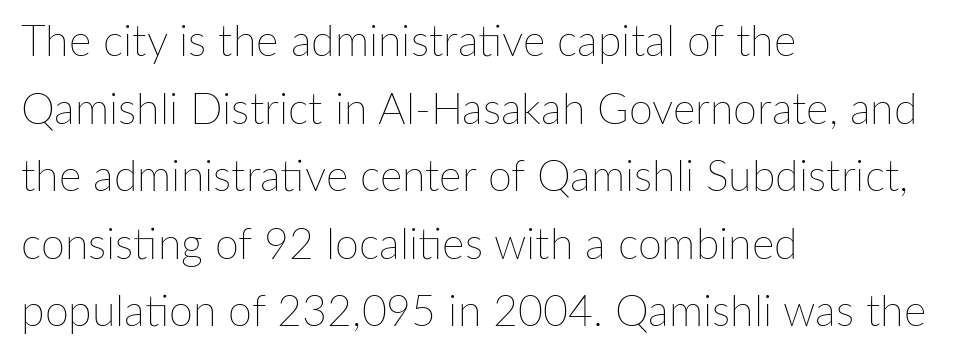
{"italic": "no", "bold": "no", "weight": "thin", "width": "normal", "stroke_contrast": "low", "x_height": "medium", "monospaced": "no", "underline": "no", "align": "left", "line_spacing": "normal", "line_spacing_ratio": 1.57, "letter_spacing": "normal", "letter_spacing_em": 0.0, "glyph_px": 43}
